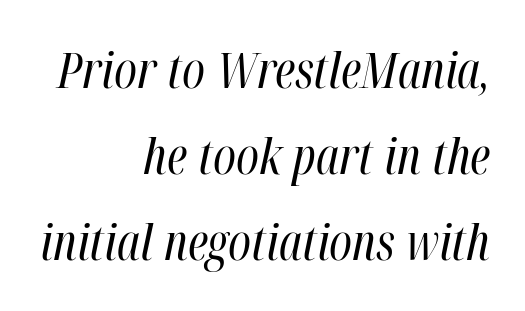
{"italic": "yes", "lean": "right", "slant_degrees": 12, "bold": "no", "weight": "regular", "width": "condensed", "stroke_contrast": "high", "x_height": "medium", "monospaced": "no", "underline": "no", "align": "right", "line_spacing_ratio": 1.76, "letter_spacing": "normal", "letter_spacing_em": 0.0, "glyph_px": 49}
